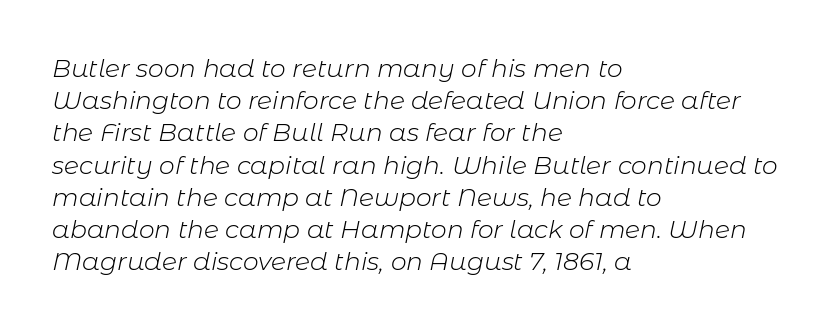
{"italic": "yes", "lean": "right", "slant_degrees": 11, "bold": "no", "underline": "no", "align": "left", "line_spacing": "normal", "line_spacing_ratio": 1.29, "letter_spacing": "normal", "letter_spacing_em": 0.0, "glyph_px": 25}
